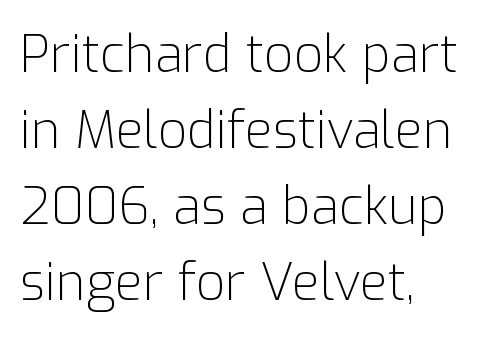
Q: Is the text bold? A: No.
Q: Is the text italic (slanted)? A: No, it is upright.
Q: Is the typeface a serif or a sans-serif typeface? A: Sans-serif.
Q: Is the text underlined? A: No.
Q: How is the paragraph aligned? A: Left-aligned.
Q: Is the spacing between letters normal or unusually wide? A: Normal.
Q: Is the spacing between lines tight, normal or loose? A: Normal.
Q: Width (condensed, normal, or wide)? A: Normal.
Q: Stroke contrast? A: Low.
Q: x-height? A: Medium.
Q: Monospaced? A: No.
